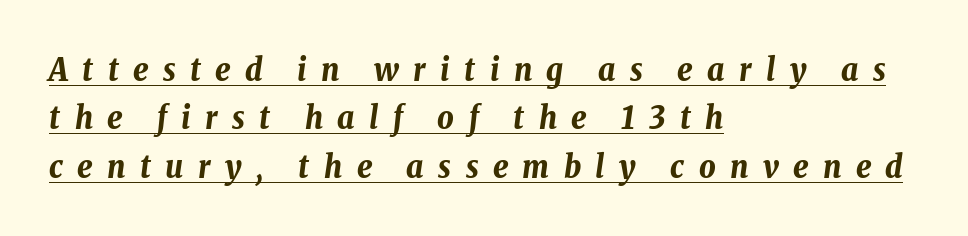
Q: Is the text bold? A: Yes.
Q: Is the text italic (slanted)? A: Yes, it leans right by about 8 degrees.
Q: Is the text underlined? A: Yes.
Q: How is the paragraph aligned? A: Left-aligned.
Q: Is the spacing between letters normal or unusually wide? A: Unusually wide.
Q: Is the spacing between lines tight, normal or loose? A: Normal.
Q: Width (condensed, normal, or wide)? A: Condensed.
Q: Stroke contrast? A: Low.
Q: x-height? A: Medium.
Q: Monospaced? A: No.
